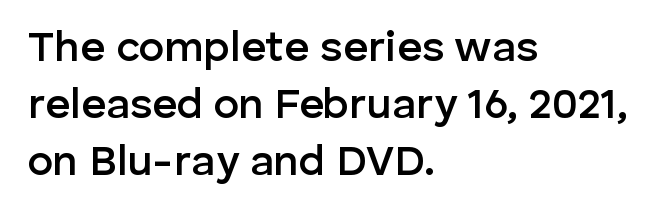
Spacing verdict: proportional, widths tailored to each character. A clean baseline with only descenders dipping below it. Does extra space separate the letters? No, they use regular spacing. When letters stand straight like this, we call the style roman or upright.
